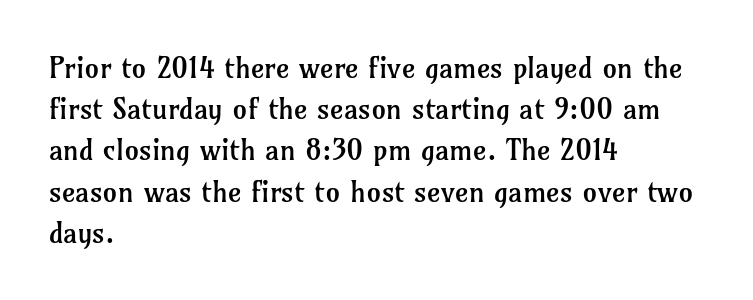
Q: Is the text bold? A: No.
Q: Is the text italic (slanted)? A: No, it is upright.
Q: Is the typeface a serif or a sans-serif typeface? A: Serif.
Q: Is the text underlined? A: No.
Q: How is the paragraph aligned? A: Left-aligned.
Q: Is the spacing between letters normal or unusually wide? A: Normal.
Q: Is the spacing between lines tight, normal or loose? A: Normal.
Q: Width (condensed, normal, or wide)? A: Normal.
Q: Stroke contrast? A: Low.
Q: x-height? A: Medium.
Q: Monospaced? A: No.
